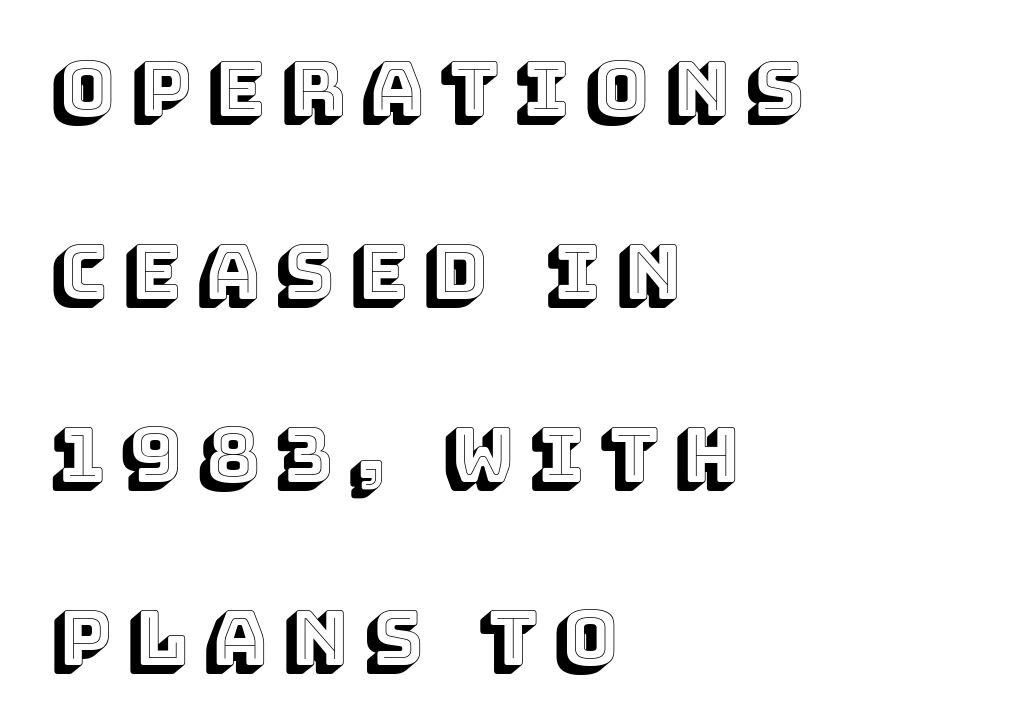
Q: Is the text italic (slanted)? A: No, it is upright.
Q: Is the text underlined? A: No.
Q: How is the paragraph aligned? A: Left-aligned.
Q: Is the spacing between letters normal or unusually wide? A: Unusually wide.
Q: Is the spacing between lines tight, normal or loose? A: Loose.
Q: Width (condensed, normal, or wide)? A: Normal.
Q: x-height? A: Large.
Q: Monospaced? A: No.
